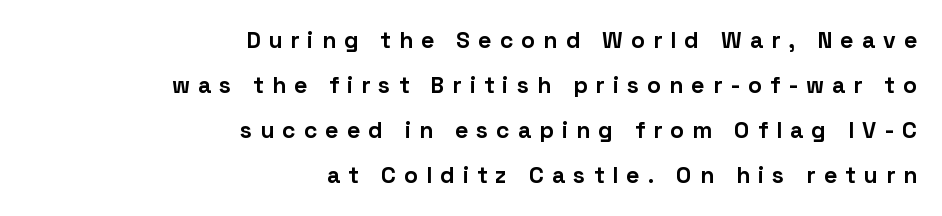
Q: Is the text bold? A: Yes.
Q: Is the text italic (slanted)? A: No, it is upright.
Q: Is the text underlined? A: No.
Q: How is the paragraph aligned? A: Right-aligned.
Q: Is the spacing between letters normal or unusually wide? A: Unusually wide.
Q: Is the spacing between lines tight, normal or loose? A: Loose.
